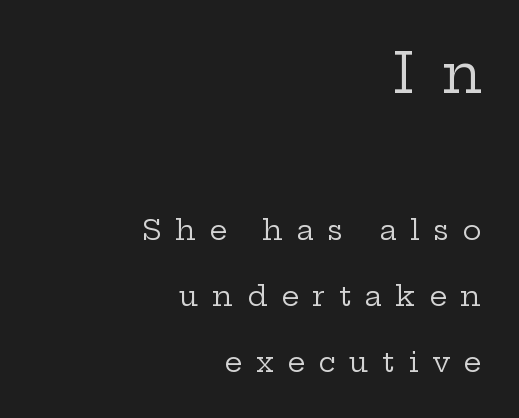
The image shows 55 px regular-weight, wide serif type, upright; set right-aligned, loose line spacing (2.36x), unusually wide letter spacing (+0.49 em), not underlined; the first (top) block is 1.96x larger; low stroke contrast and a medium x-height.
